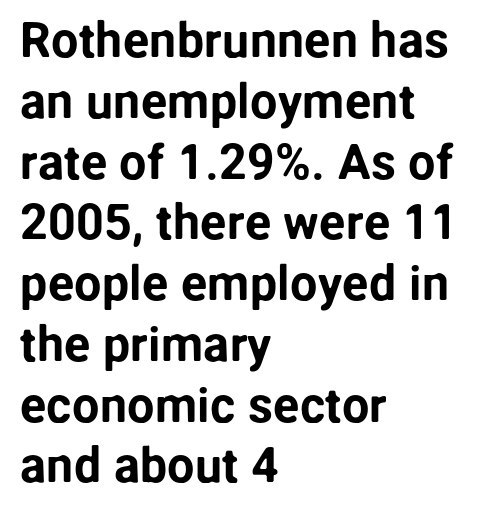
{"serif": "no", "italic": "no", "width": "normal", "stroke_contrast": "low", "x_height": "medium", "monospaced": "no", "underline": "no", "align": "left", "line_spacing_ratio": 1.24, "letter_spacing": "normal", "letter_spacing_em": 0.0, "glyph_px": 49}
